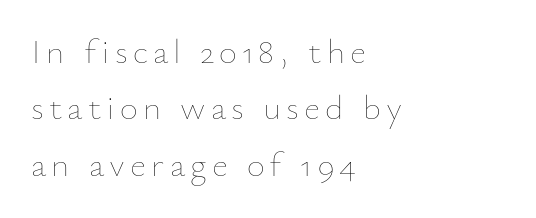
The image shows 35 px thin type, upright; set left-aligned, normal line spacing (1.61x), not underlined; low stroke contrast and a small x-height.
